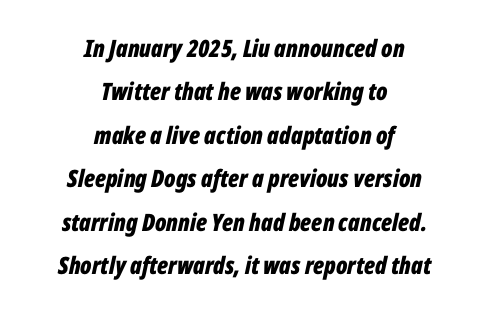
Look at the tracking — it's just the regular setting, nothing added. Observe the lean: these are italic letterforms. The rendering positions every line midway between the sides. The font is running at its bold setting. Words float on clear page, feet unadorned.
